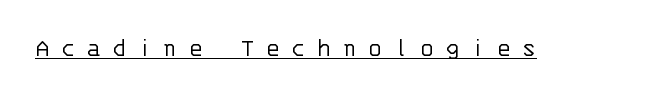
Q: Is the text bold? A: No.
Q: Is the text italic (slanted)? A: No, it is upright.
Q: Is the text underlined? A: Yes.
Q: Is the spacing between letters normal or unusually wide? A: Unusually wide.
